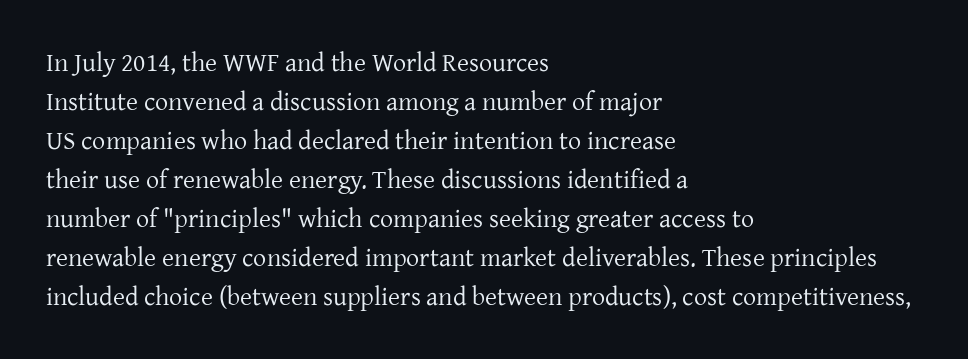
The image shows 26 px text type, upright; set left-aligned, normal line spacing (1.5x), normal letter spacing, not underlined.
